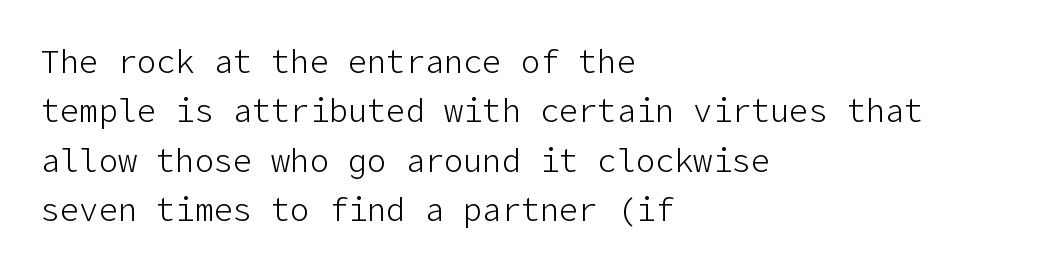
The image shows 32 px light sans-serif type, upright; set left-aligned, normal line spacing (1.54x), normal letter spacing, not underlined; low stroke contrast and a medium x-height.
